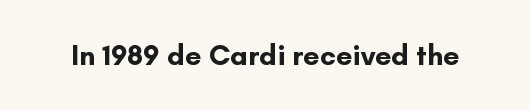
No italicization has been applied; the sample stays upright. Each letter keeps its own natural width here, so spacing adapts to shape. The face used here has the dense, thick strokes of a bold. This rendering leaves character spacing at its baseline value.
